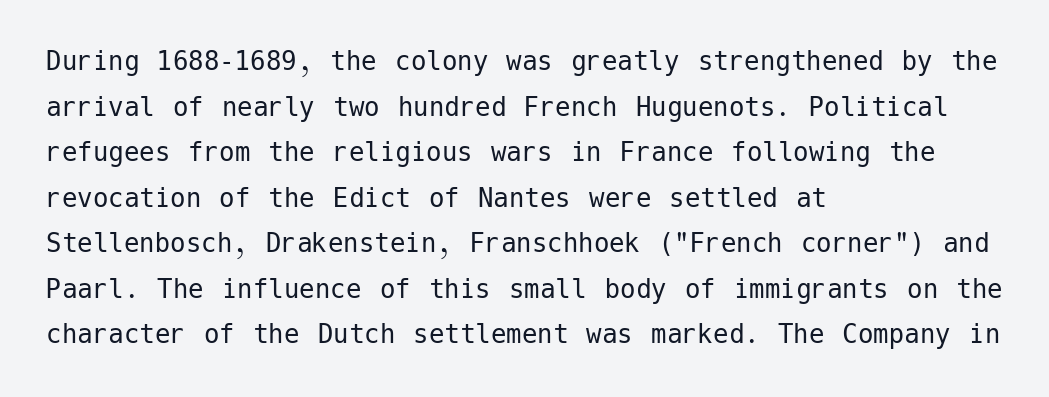
Each word holds together tightly as a unit, with standard inter-letter gaps. The typography opts for an upright posture over an oblique one. These lines sit exactly where default settings would place them. Check under the words: just untouched page. This is sans-serif lettering, the kind often seen on screens and signage. The weight tops out at a normal text grade.
